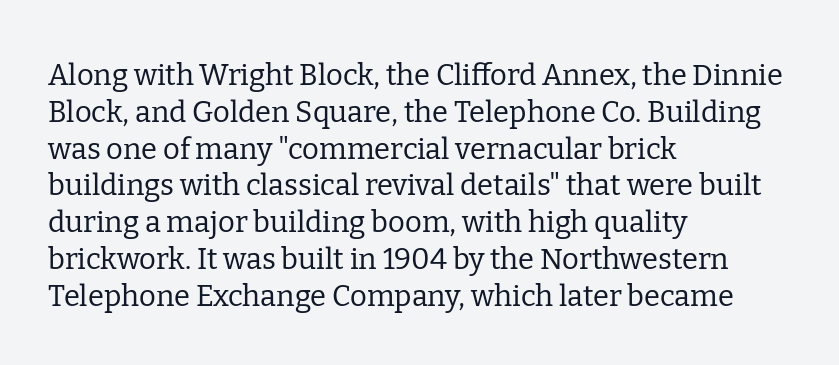
Each new line begins a customary step beneath the previous one. Note the varied advance widths — an 'i' is clearly narrower than an 'm'. The letterforms sit shoulder to shoulder at normal distance. Honestly, there is no underline to notice here at all. Rendered with straight, roman letterforms. This sample is left-justified, so line endings fall wherever the words run out.
